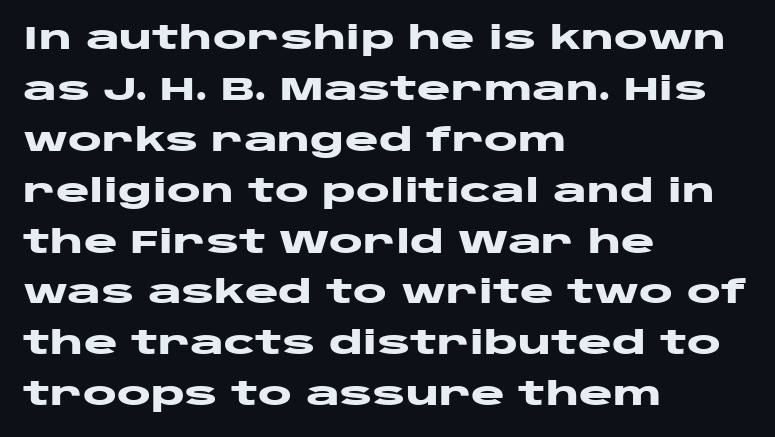
Q: Is the text bold? A: Yes.
Q: Is the text italic (slanted)? A: No, it is upright.
Q: Is the typeface a serif or a sans-serif typeface? A: Sans-serif.
Q: Is the text underlined? A: No.
Q: How is the paragraph aligned? A: Left-aligned.
Q: Is the spacing between letters normal or unusually wide? A: Normal.
Q: Is the spacing between lines tight, normal or loose? A: Normal.
Q: Width (condensed, normal, or wide)? A: Wide.
Q: Stroke contrast? A: Low.
Q: x-height? A: Large.
Q: Monospaced? A: No.
